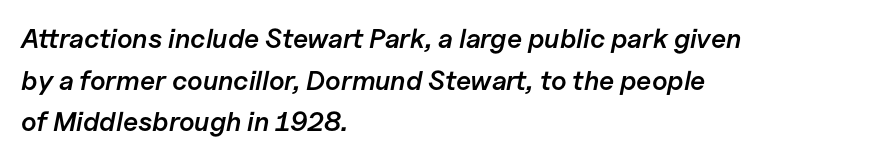
The leading is moderate, giving the passage an even texture. Does extra space separate the letters? No, they use regular spacing. Set as a demibold, roughly 600 on the weight scale. The area under the type is left untouched.
